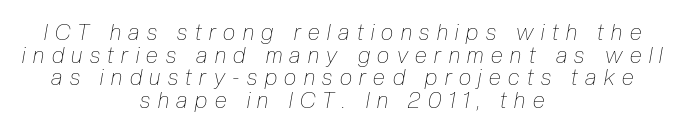
{"italic": "yes", "lean": "right", "slant_degrees": 10, "bold": "no", "underline": "no", "align": "center", "line_spacing": "tight", "line_spacing_ratio": 1.03, "letter_spacing": "wide", "letter_spacing_em": 0.34, "glyph_px": 22}
